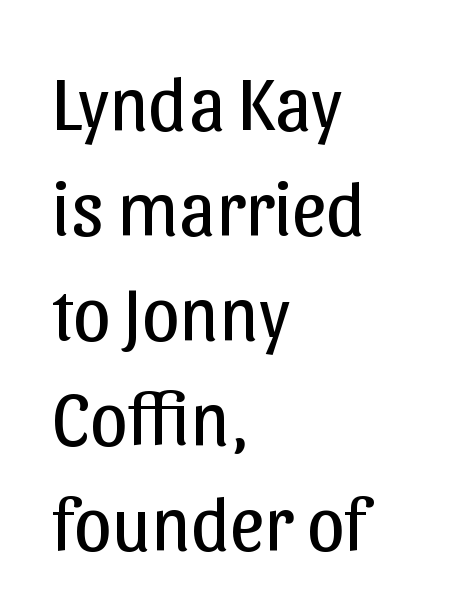
The image shows 76 px regular-weight sans-serif type, upright; set left-aligned, normal line spacing (1.38x), normal letter spacing, not underlined; low stroke contrast and a medium x-height.
